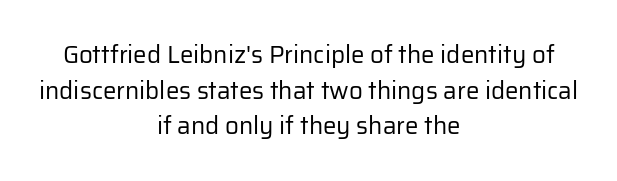
Compared with typical paragraphs, the rows here are spaced about the same. Vertical strokes here are truly vertical. Letters have the restrained weight of plain body copy at most. Letters rest on an invisible, unmarked baseline.
